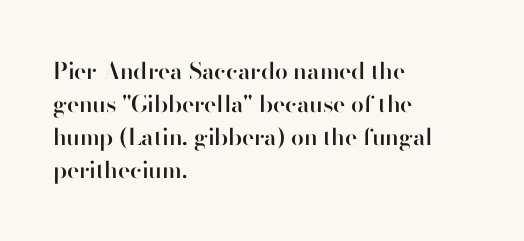
The image shows 23 px text type, upright; set left-aligned, normal line spacing (1.43x), normal letter spacing, not underlined.
